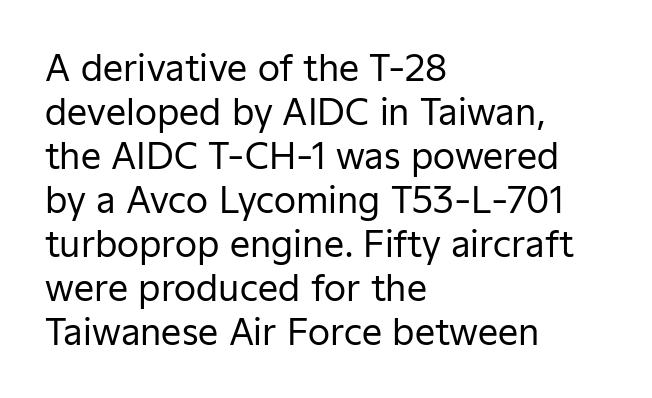
The image shows 36 px regular-weight sans-serif type, upright; set left-aligned, line spacing 1.22x, normal letter spacing, not underlined; low stroke contrast and a medium x-height.
